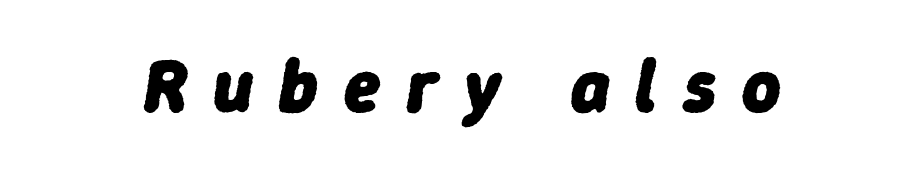
Observe the lean: these are italic letterforms. Note the varied advance widths — an 'i' is clearly narrower than an 'm'. The space beneath each line is pristine and unruled. A full-strength bold gives these letters their thick strokes.
